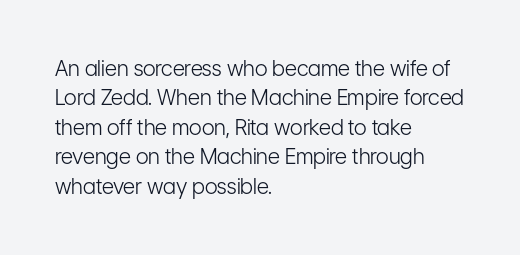
{"italic": "no", "bold": "no", "underline": "no", "align": "left", "line_spacing": "normal", "line_spacing_ratio": 1.4, "letter_spacing": "normal", "letter_spacing_em": 0.0, "glyph_px": 21}
